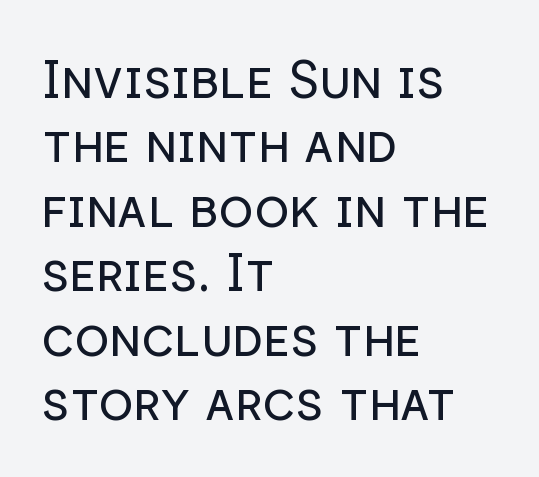
{"serif": "no", "italic": "no", "bold": "no", "weight": "regular", "width": "normal", "stroke_contrast": "low", "x_height": "medium", "monospaced": "no", "underline": "no", "align": "left", "line_spacing_ratio": 1.24, "letter_spacing": "normal", "letter_spacing_em": 0.0, "glyph_px": 52}
